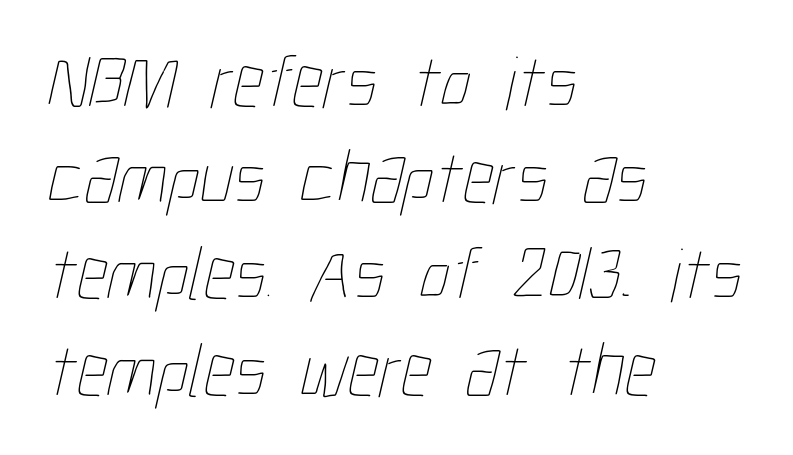
Looks like regular typesetting: each glyph gets only the width it needs. A light-to-regular cut is what we see here. The block of text has a typical density, with ordinary space between rows. Reading down the block, your eye returns to a fixed left position each line.
